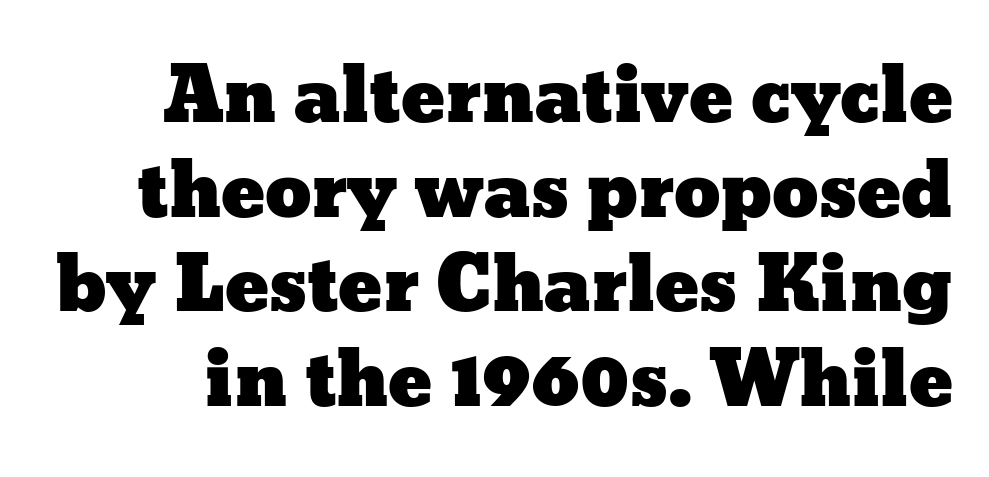
The image shows 74 px wide type, upright; set normal line spacing (1.28x), normal letter spacing, not underlined; low stroke contrast and a medium x-height.
